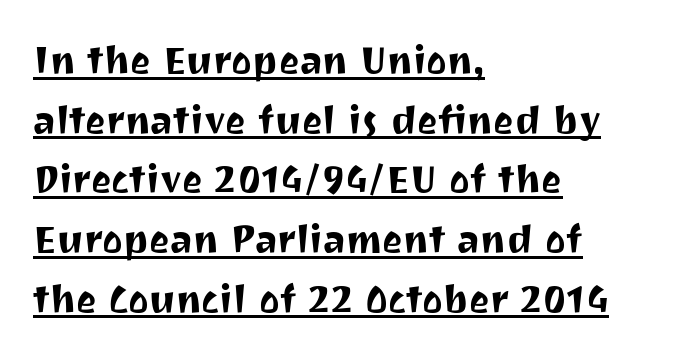
{"serif": "no", "italic": "no", "width": "normal", "stroke_contrast": "medium", "x_height": "medium", "monospaced": "no", "underline": "yes", "align": "left", "line_spacing": "normal", "line_spacing_ratio": 1.53, "letter_spacing": "normal", "letter_spacing_em": 0.0, "glyph_px": 39}
